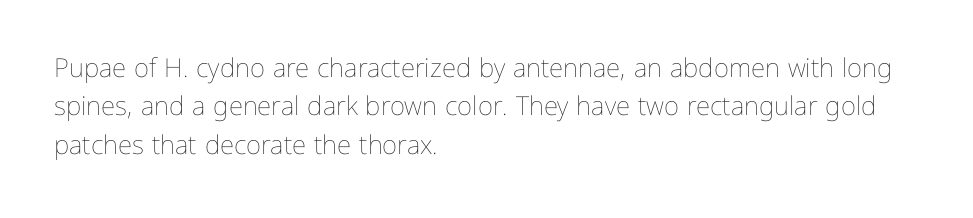
The image shows 26 px text type, upright; set left-aligned, normal line spacing (1.48x), normal letter spacing, not underlined.
